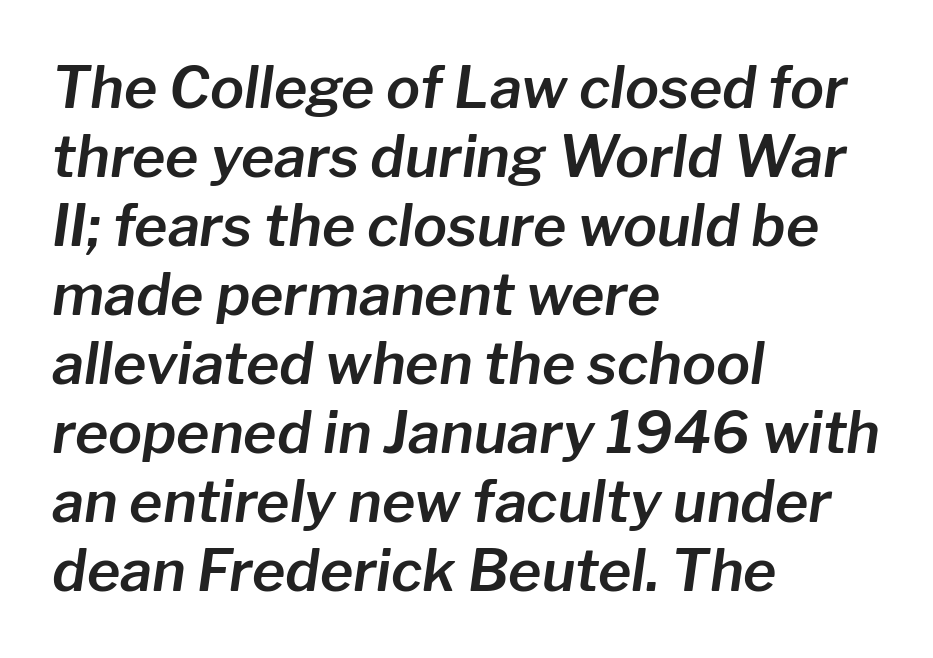
The image shows 57 px text type, italic (leaning right); set left-aligned, line spacing 1.21x, normal letter spacing, not underlined; low stroke contrast and a medium x-height.
